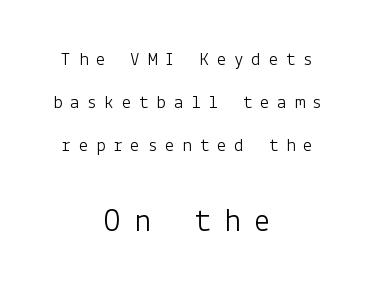
Q: Is the text bold? A: No.
Q: Is the text italic (slanted)? A: No, it is upright.
Q: Is the typeface a serif or a sans-serif typeface? A: Sans-serif.
Q: Is the text underlined? A: No.
Q: How is the paragraph aligned? A: Centered.
Q: Is the spacing between letters normal or unusually wide? A: Unusually wide.
Q: Is the spacing between lines tight, normal or loose? A: Loose.
Q: Which block of text is set in a larger size, the first (top) or the second (bottom)? A: The second (bottom) one.
Q: Width (condensed, normal, or wide)? A: Normal.
Q: Stroke contrast? A: Low.
Q: x-height? A: Medium.
